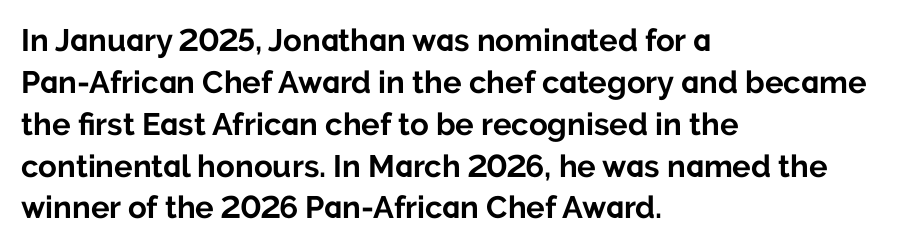
The area under the type is left untouched. Students, observe: this is what conventionally led text looks like. The letters advance in unequal steps, a hallmark of proportional type. Typesetter's note: full bold, strokes at maximum text heaviness. Nope, no serifs anywhere on these letters.
